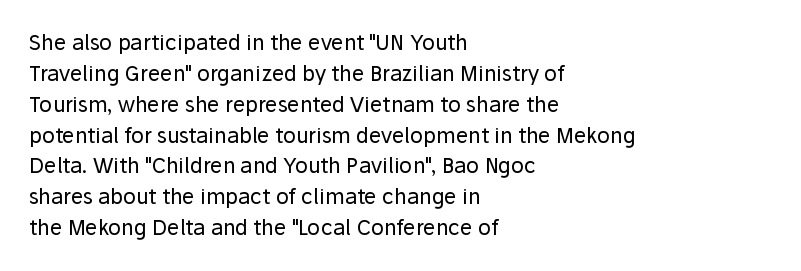
If you drew a line through each stem, it would be perfectly vertical. Leftover space on each line is placed entirely after the last word. The vertical gap from one line to the next is medium. The specimen omits any rule beneath the text block's lines.
